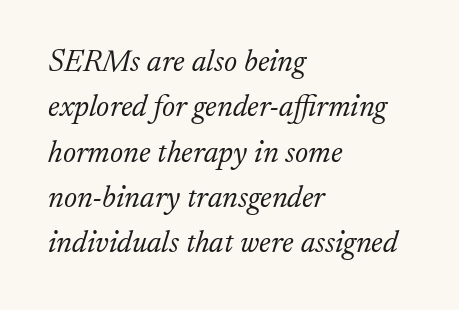
Q: Is the text bold? A: No.
Q: Is the text italic (slanted)? A: Yes, it leans right by about 17 degrees.
Q: Is the typeface a serif or a sans-serif typeface? A: Serif.
Q: Is the text underlined? A: No.
Q: How is the paragraph aligned? A: Left-aligned.
Q: Is the spacing between letters normal or unusually wide? A: Normal.
Q: Is the spacing between lines tight, normal or loose? A: Normal.
Q: Width (condensed, normal, or wide)? A: Normal.
Q: Stroke contrast? A: Low.
Q: x-height? A: Small.
Q: Monospaced? A: No.
